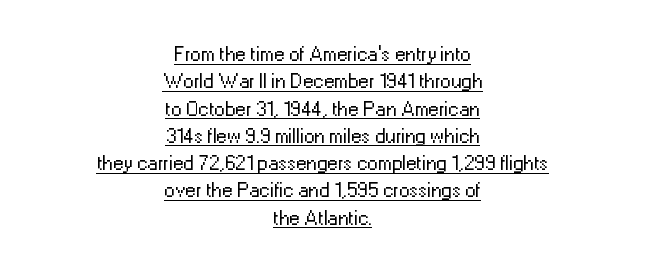
Q: Is the text bold? A: No.
Q: Is the text italic (slanted)? A: No, it is upright.
Q: Is the text underlined? A: Yes.
Q: How is the paragraph aligned? A: Centered.
Q: Is the spacing between letters normal or unusually wide? A: Normal.
Q: Is the spacing between lines tight, normal or loose? A: Normal.
